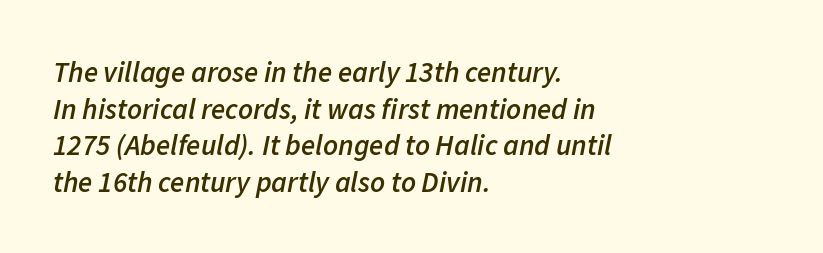
A typesetter would call this leading conventional body-copy spacing. Emphasis by weight is partial: semibold. Slanted lettering throughout. Honestly, there is no underline to notice here at all.
